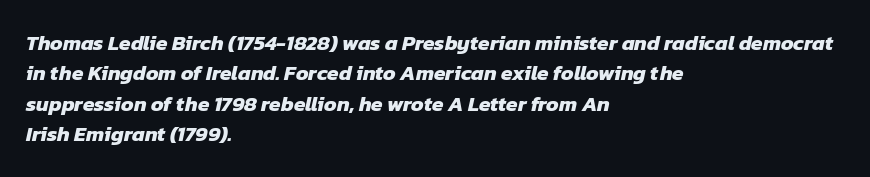
{"bold": "yes", "underline": "no", "align": "left", "line_spacing": "normal", "line_spacing_ratio": 1.45, "letter_spacing": "normal", "letter_spacing_em": 0.0, "glyph_px": 21}
